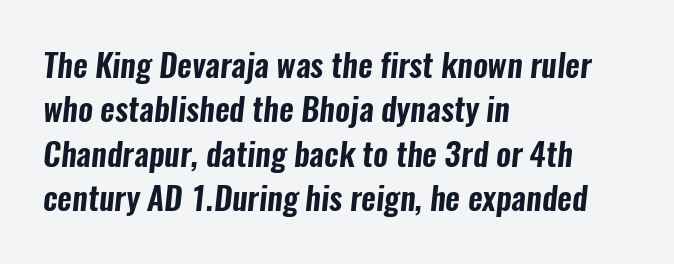
The glyphs are unaccompanied by any horizontal stroke below them. The passage is arranged the way most books set body copy — flush left. Note the varied advance widths — an 'i' is clearly narrower than an 'm'. Words appear dense and cohesive because spacing is normal. Students, observe: this is what conventionally led text looks like. Classification — sans serif.
